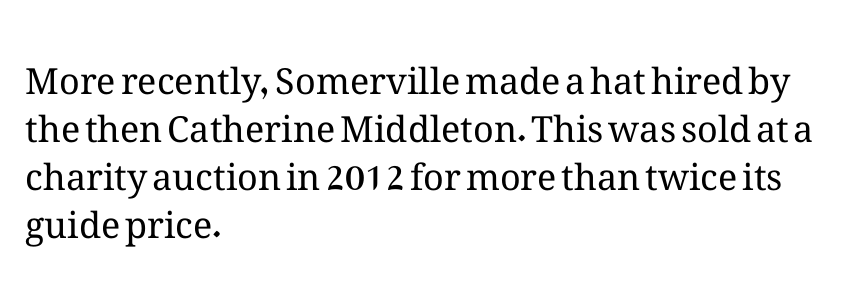
{"italic": "no", "bold": "no", "weight": "regular", "width": "normal", "stroke_contrast": "medium", "x_height": "medium", "monospaced": "no", "underline": "no", "align": "left", "line_spacing": "normal", "line_spacing_ratio": 1.33, "letter_spacing": "normal", "letter_spacing_em": 0.0, "glyph_px": 36}
